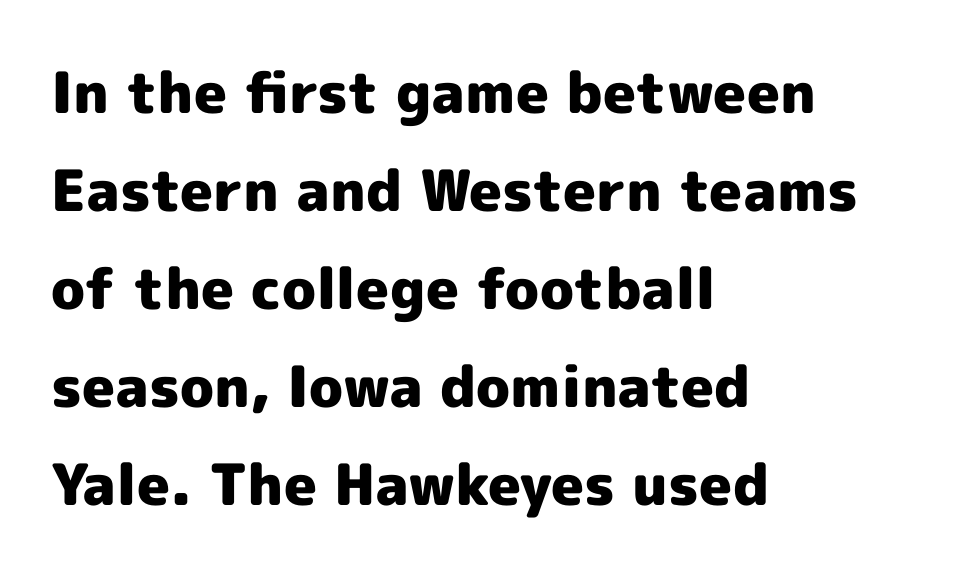
Q: Is the text bold? A: Yes.
Q: Is the text italic (slanted)? A: No, it is upright.
Q: Is the typeface a serif or a sans-serif typeface? A: Sans-serif.
Q: Is the text underlined? A: No.
Q: How is the paragraph aligned? A: Left-aligned.
Q: Is the spacing between letters normal or unusually wide? A: Normal.
Q: Width (condensed, normal, or wide)? A: Normal.
Q: x-height? A: Medium.
Q: Monospaced? A: No.
